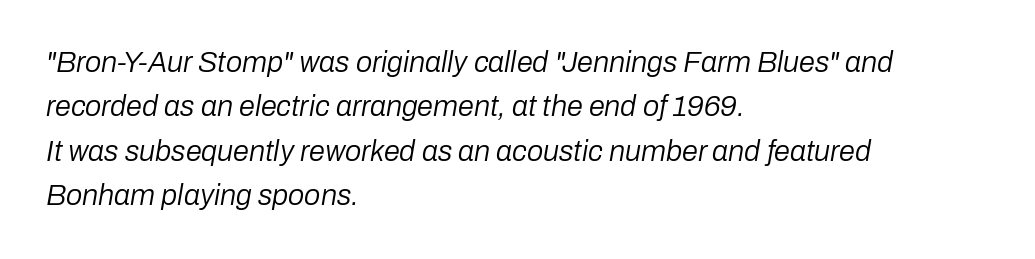
The image shows 29 px regular-weight type, italic (leaning right); set left-aligned, normal line spacing (1.53x), normal letter spacing, not underlined; low stroke contrast and a medium x-height.
